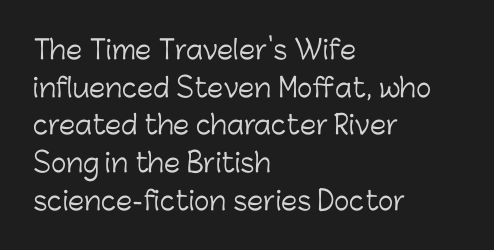
The image shows 26 px text type, upright; set left-aligned, normal line spacing (1.45x), normal letter spacing, not underlined.
